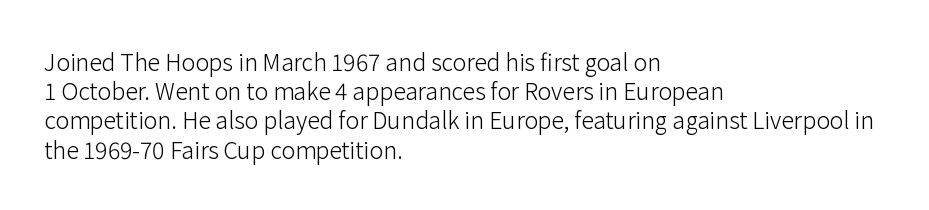
Q: Is the text bold? A: No.
Q: Is the text italic (slanted)? A: No, it is upright.
Q: Is the text underlined? A: No.
Q: How is the paragraph aligned? A: Left-aligned.
Q: Is the spacing between letters normal or unusually wide? A: Normal.
Q: Is the spacing between lines tight, normal or loose? A: Normal.
